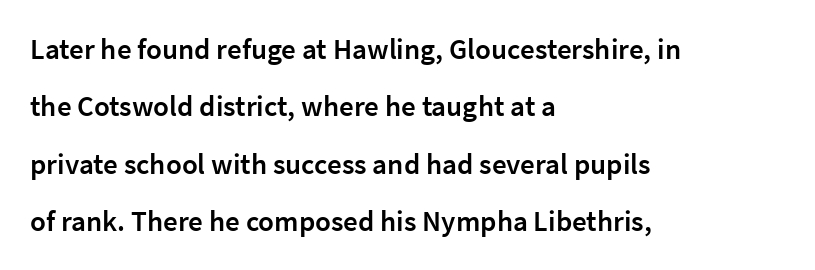
Q: Is the text bold? A: Semi-bold.
Q: Is the text italic (slanted)? A: No, it is upright.
Q: Is the typeface a serif or a sans-serif typeface? A: Sans-serif.
Q: Is the text underlined? A: No.
Q: How is the paragraph aligned? A: Left-aligned.
Q: Is the spacing between letters normal or unusually wide? A: Normal.
Q: Is the spacing between lines tight, normal or loose? A: Loose.
Q: Width (condensed, normal, or wide)? A: Normal.
Q: Stroke contrast? A: Low.
Q: x-height? A: Medium.
Q: Monospaced? A: No.
